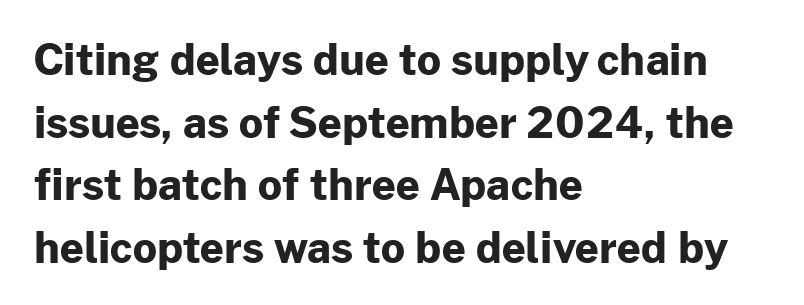
Q: Is the text bold? A: Yes.
Q: Is the text italic (slanted)? A: No, it is upright.
Q: Is the typeface a serif or a sans-serif typeface? A: Sans-serif.
Q: Is the text underlined? A: No.
Q: How is the paragraph aligned? A: Left-aligned.
Q: Is the spacing between letters normal or unusually wide? A: Normal.
Q: Is the spacing between lines tight, normal or loose? A: Normal.
Q: Width (condensed, normal, or wide)? A: Normal.
Q: Stroke contrast? A: Low.
Q: x-height? A: Medium.
Q: Monospaced? A: No.
